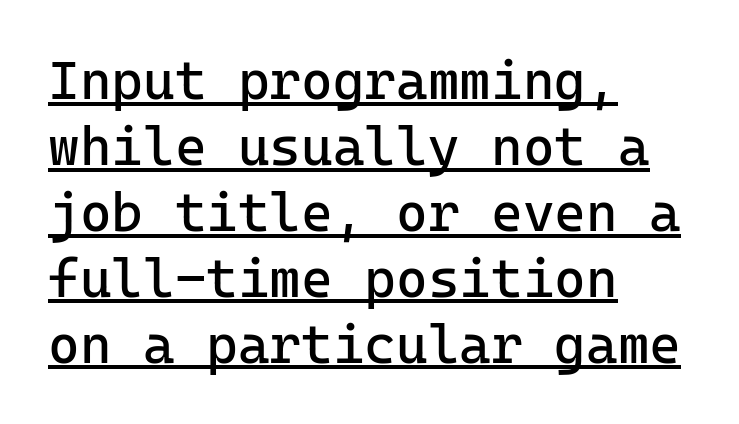
{"serif": "no", "italic": "no", "bold": "no", "weight": "regular", "width": "normal", "stroke_contrast": "low", "x_height": "medium", "monospaced": "yes", "underline": "yes", "align": "left", "line_spacing_ratio": 1.22, "letter_spacing": "normal", "letter_spacing_em": 0.0, "glyph_px": 54}
